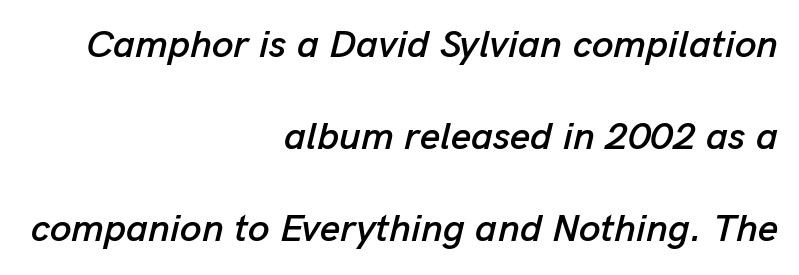
Yep, that's italic — everything's leaning. Caption: standard tracking, unaltered. Any mark beneath the type? The region is blank. Leftover space on each line is placed entirely before the opening word. Interline gaps are noticeably wide in this sample.
